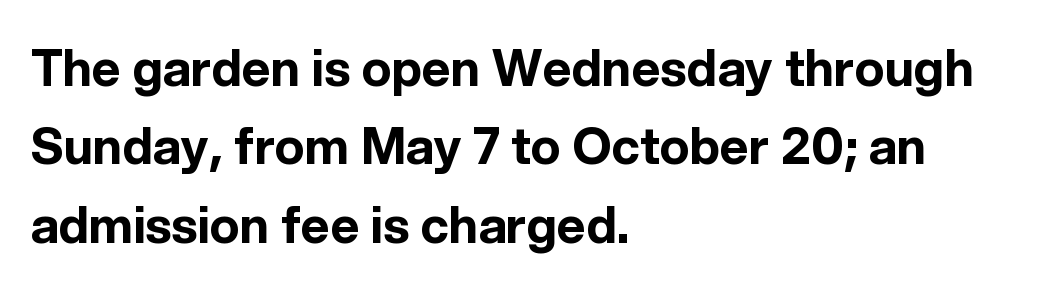
Glyph-to-glyph distance matches everyday printed text. Stroke terminals: plain, sans-serif. The rendering anchors every line to the left-hand side. Descender tails drop into unmarked territory.
